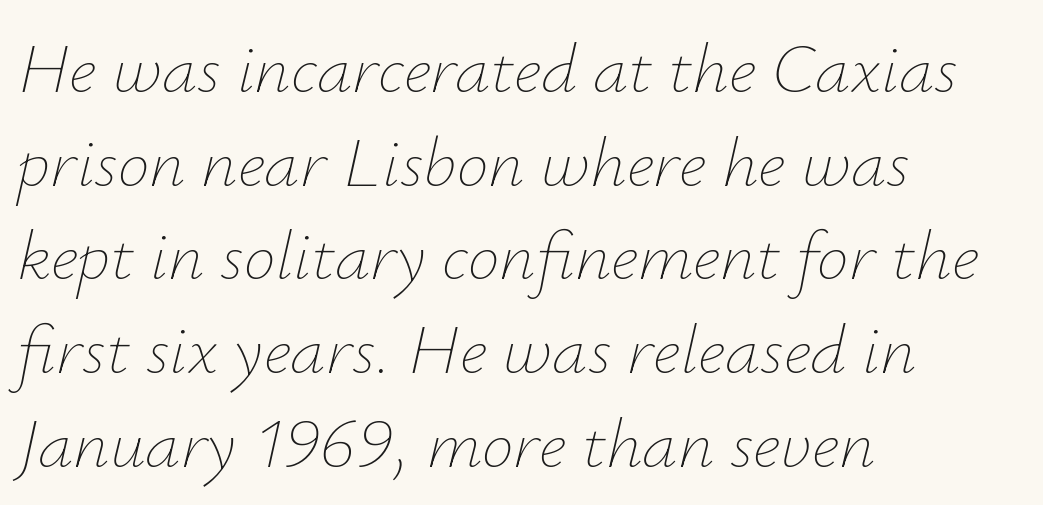
Here the designer chose a conventional face with non-uniform glyph widths. Observe the ordinary spacing: letters are neighbours, not strangers. The specimen reads as italic at a glance. This reads as an unemphasized weight, regular at the heaviest.
